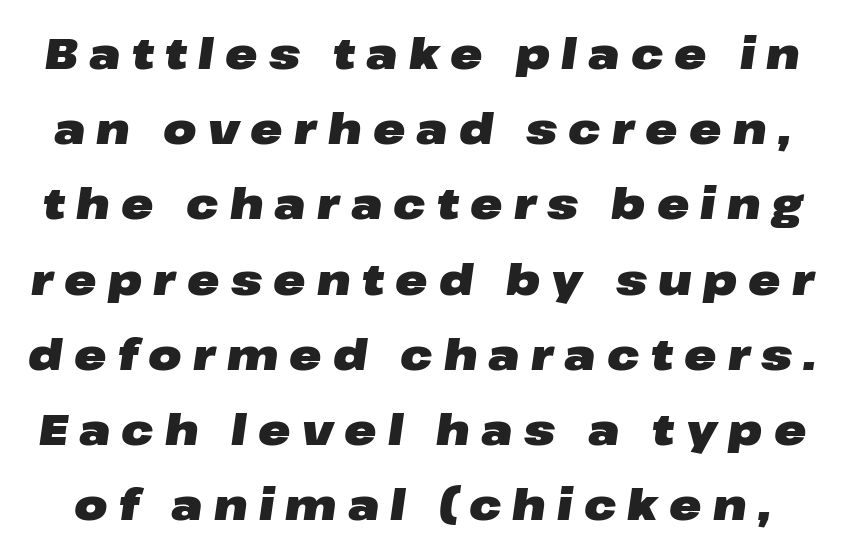
Is this a fixed-width face? No — the glyphs have proportional, varying widths. There is plenty of visible air inserted between adjacent glyphs. These lines were composed using italics. Notice how thick the strokes are: this is what a full bold looks like. Descenders are the only things crossing below the line.
